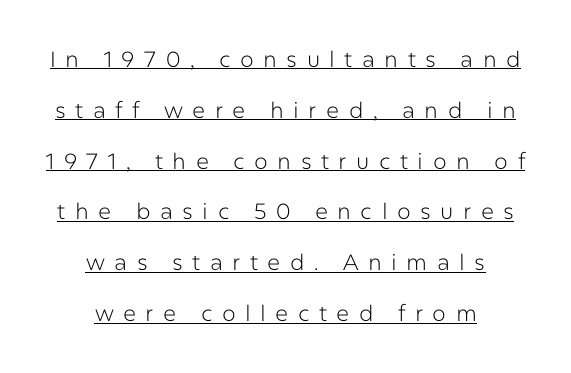
The image shows 22 px text type, upright; set centered, loose line spacing (2.31x), unusually wide letter spacing (+0.43 em), underlined.
